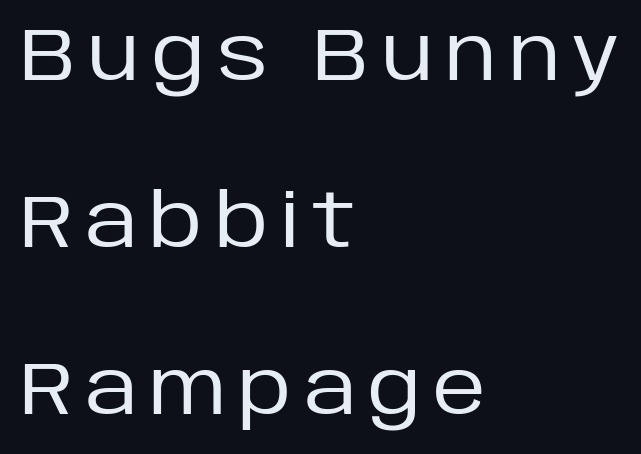
{"serif": "no", "italic": "no", "bold": "no", "weight": "regular", "width": "normal", "stroke_contrast": "low", "x_height": "large", "monospaced": "no", "underline": "no", "align": "left", "line_spacing": "loose", "line_spacing_ratio": 2.26, "glyph_px": 74}
